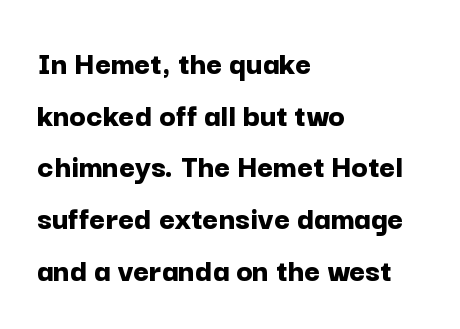
The image shows 34 px bold sans-serif type, upright; set left-aligned, normal line spacing (1.52x), normal letter spacing, not underlined; low stroke contrast and a medium x-height.
